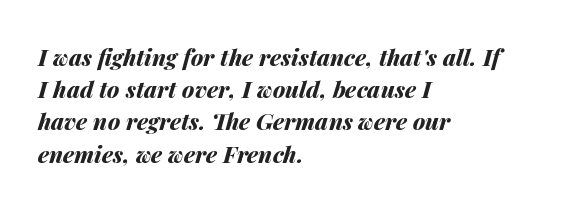
Q: Is the text bold? A: Yes.
Q: Is the text italic (slanted)? A: Yes, it leans right by about 14 degrees.
Q: Is the text underlined? A: No.
Q: How is the paragraph aligned? A: Left-aligned.
Q: Is the spacing between letters normal or unusually wide? A: Normal.
Q: Is the spacing between lines tight, normal or loose? A: Normal.
